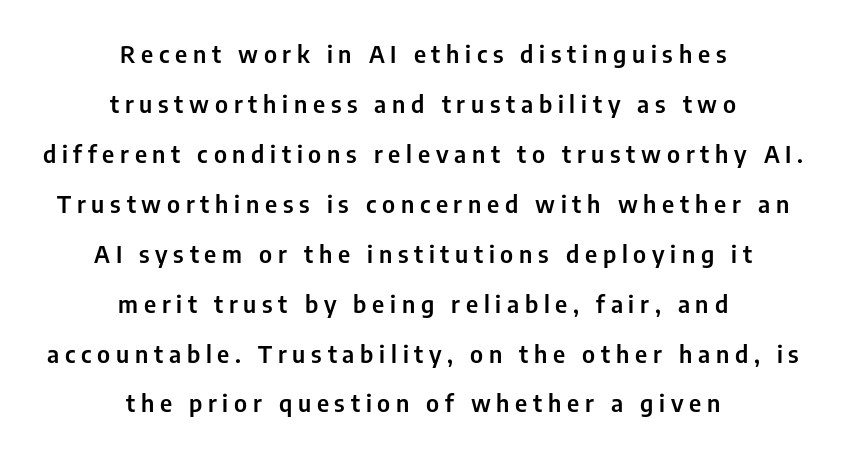
{"italic": "no", "underline": "no", "align": "center", "line_spacing": "loose", "line_spacing_ratio": 2.08, "letter_spacing": "wide", "letter_spacing_em": 0.24, "glyph_px": 24}
